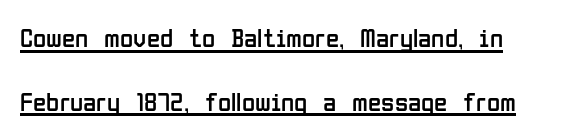
The passage shown is not bold in any degree. The sample's only ornament is a line tracing under the words. One glance says open: line gaps are wider than usual. Nothing unusual about the tracking: characters are spaced as the font intends.
